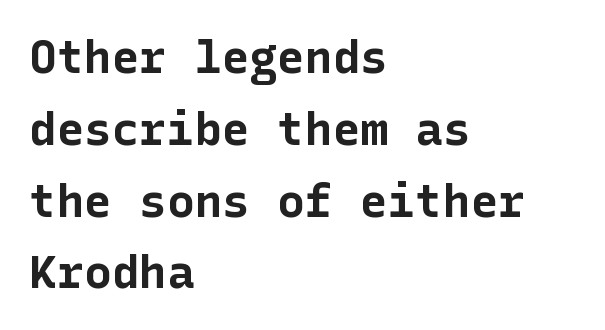
The image shows 46 px bold sans-serif type, upright; set left-aligned, normal line spacing (1.56x), normal letter spacing, not underlined; low stroke contrast and a medium x-height.
